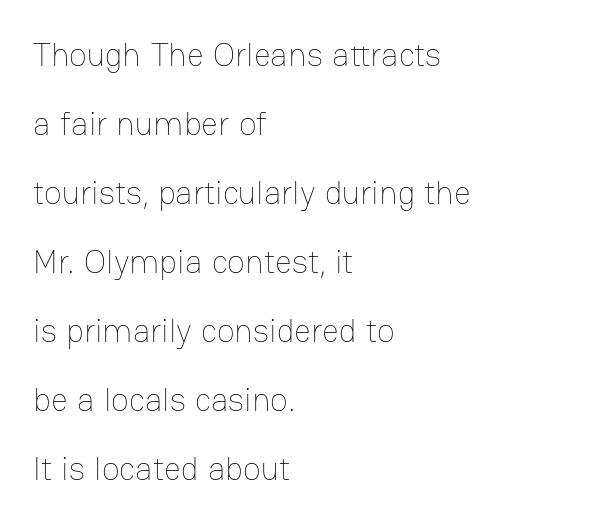
Posture: vertical. No word sits above an underline. Is the letter spacing exaggerated? No — it looks like the ordinary default. Think of a printed novel: that variable character pitch is what you see here.
